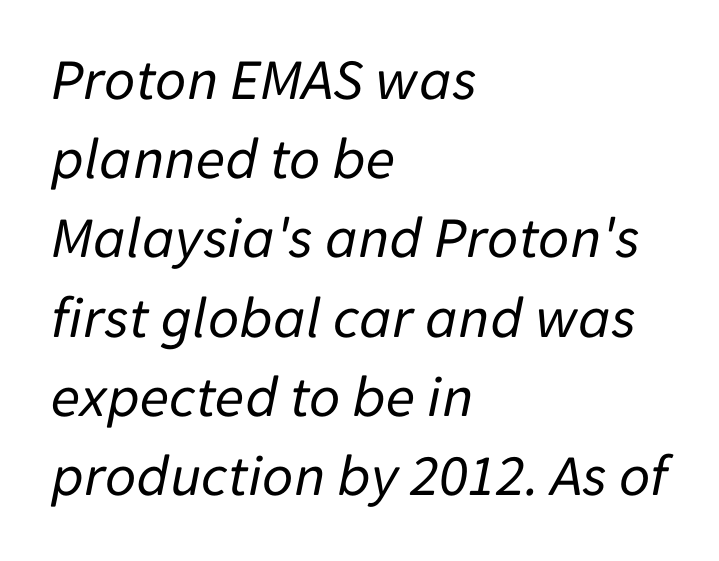
Q: Is the text bold? A: No.
Q: Is the text italic (slanted)? A: Yes, it leans right by about 11 degrees.
Q: Is the text underlined? A: No.
Q: How is the paragraph aligned? A: Left-aligned.
Q: Is the spacing between letters normal or unusually wide? A: Normal.
Q: Is the spacing between lines tight, normal or loose? A: Normal.
Q: Width (condensed, normal, or wide)? A: Normal.
Q: Stroke contrast? A: Low.
Q: x-height? A: Medium.
Q: Monospaced? A: No.
